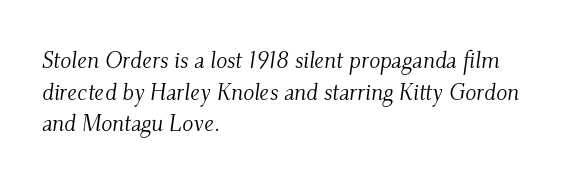
{"italic": "yes", "lean": "right", "slant_degrees": 9, "bold": "no", "underline": "no", "align": "left", "line_spacing": "normal", "line_spacing_ratio": 1.38, "letter_spacing": "normal", "letter_spacing_em": 0.0, "glyph_px": 23}
